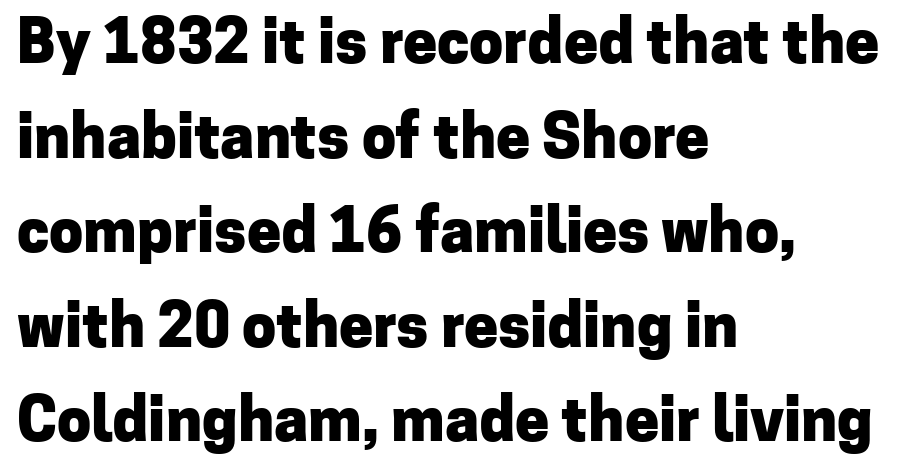
The image shows 61 px heavy sans-serif type, upright; set left-aligned, normal line spacing (1.55x), normal letter spacing, not underlined; low stroke contrast and a medium x-height.
